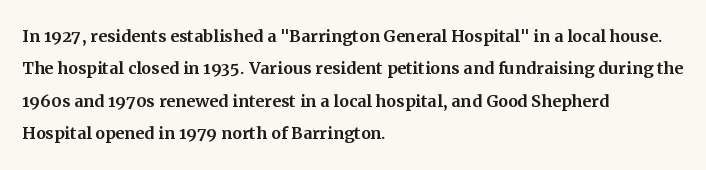
{"italic": "no", "underline": "no", "align": "left", "line_spacing": "normal", "line_spacing_ratio": 1.47, "letter_spacing": "normal", "letter_spacing_em": 0.0, "glyph_px": 22}
